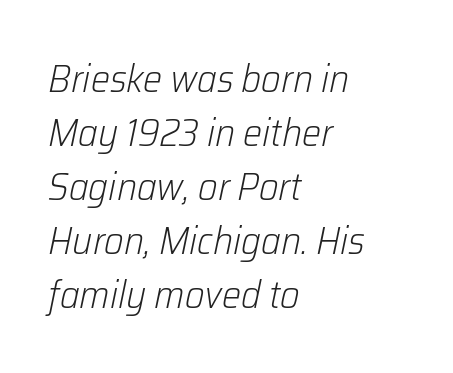
{"italic": "yes", "lean": "right", "slant_degrees": 12, "bold": "no", "weight": "light", "width": "normal", "stroke_contrast": "low", "x_height": "medium", "monospaced": "no", "underline": "no", "align": "left", "line_spacing": "normal", "line_spacing_ratio": 1.42, "letter_spacing": "normal", "letter_spacing_em": 0.0, "glyph_px": 38}
